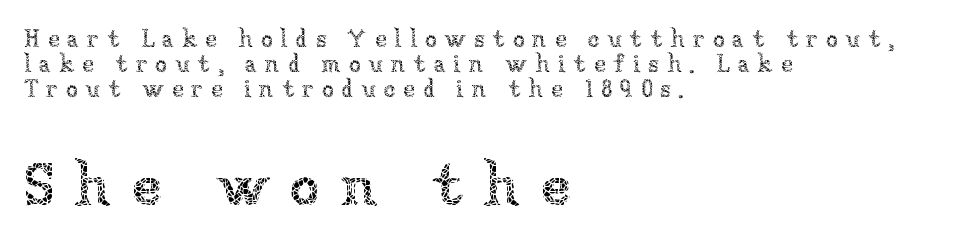
Q: Is the text bold? A: No.
Q: Is the text italic (slanted)? A: No, it is upright.
Q: Is the text underlined? A: No.
Q: How is the paragraph aligned? A: Left-aligned.
Q: Is the spacing between letters normal or unusually wide? A: Unusually wide.
Q: Is the spacing between lines tight, normal or loose? A: Tight.
Q: Which block of text is set in a larger size, the first (top) or the second (bottom)? A: The second (bottom) one.
Q: Width (condensed, normal, or wide)? A: Normal.
Q: Stroke contrast? A: Low.
Q: x-height? A: Medium.
Q: Monospaced? A: No.
